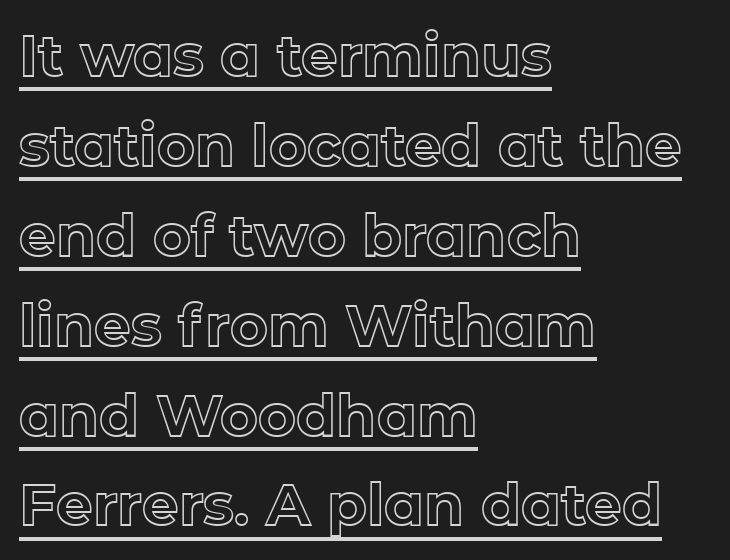
Here the designer chose a conventional face with non-uniform glyph widths. You can tell it's not italic because the verticals are truly vertical. The lines are quadded left. Like a heading marked for emphasis, these lines bear an underscore.
